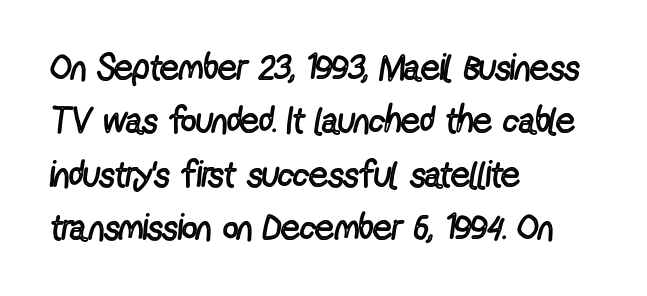
{"serif": "no", "bold": "no", "weight": "regular", "width": "condensed", "x_height": "medium", "monospaced": "no", "underline": "no", "align": "left", "line_spacing": "normal", "line_spacing_ratio": 1.44, "letter_spacing": "normal", "letter_spacing_em": 0.0, "glyph_px": 37}
